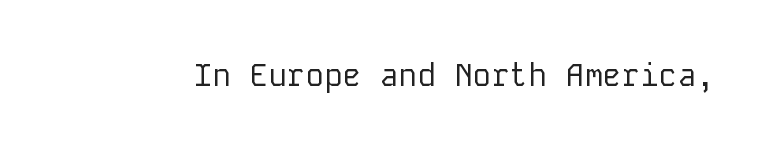
Italic: no, the glyphs are upright roman. Typographically, this falls in the sans-serif category. Inter-character spacing is left at the font's built-in metrics. Letters have the restrained weight of plain body copy at most.
